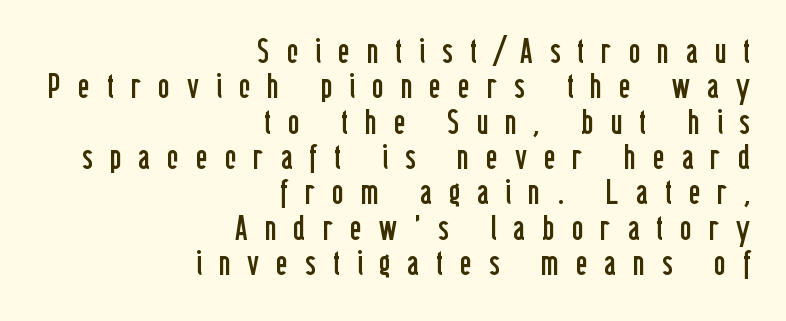
The rendering uses natural spacing where letterforms have individual widths. A student would call this right alignment; a typographer would say flush right, rag left. On a weight scale, this lands at 450 or below. Observe the absence of serifs on each vertical stroke in this sample. The strip under each line holds only bare page.
